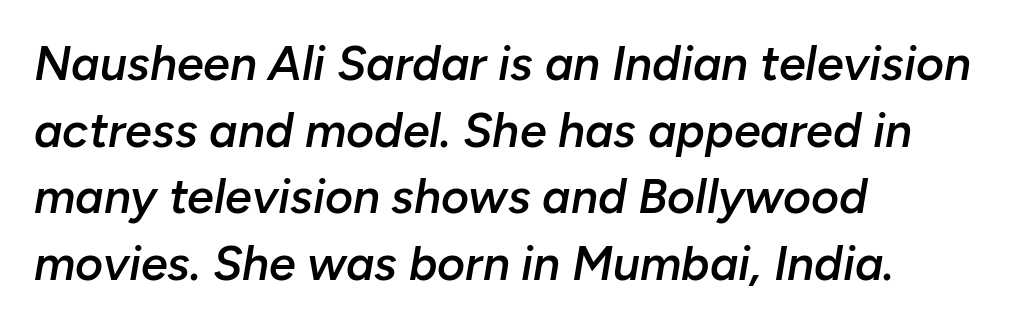
The image shows 48 px semibold type, italic (leaning right); set left-aligned, normal line spacing (1.39x), normal letter spacing, not underlined; low stroke contrast and a medium x-height.
